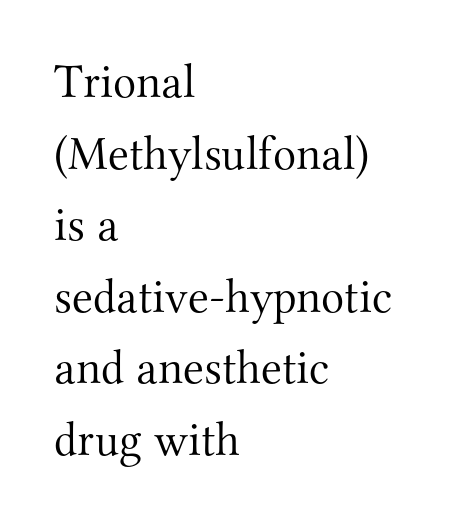
Q: Is the text bold? A: No.
Q: Is the text italic (slanted)? A: No, it is upright.
Q: Is the typeface a serif or a sans-serif typeface? A: Serif.
Q: Is the text underlined? A: No.
Q: How is the paragraph aligned? A: Left-aligned.
Q: Is the spacing between letters normal or unusually wide? A: Normal.
Q: Is the spacing between lines tight, normal or loose? A: Normal.
Q: Width (condensed, normal, or wide)? A: Normal.
Q: Stroke contrast? A: Medium.
Q: x-height? A: Small.
Q: Monospaced? A: No.
